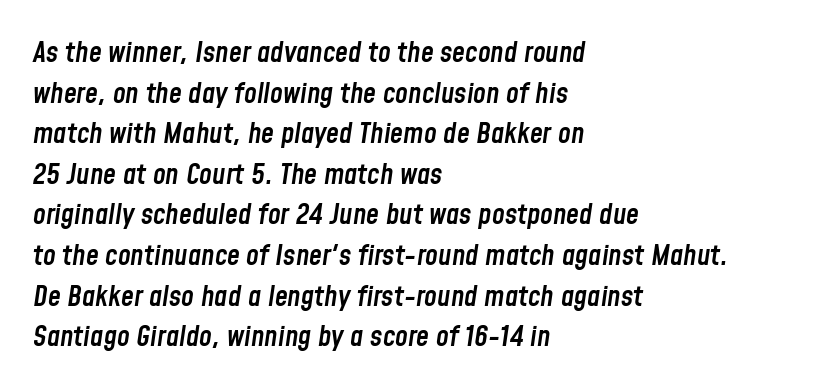
Q: Is the text bold? A: Semi-bold.
Q: Is the text italic (slanted)? A: Yes, it leans right by about 8 degrees.
Q: Is the text underlined? A: No.
Q: How is the paragraph aligned? A: Left-aligned.
Q: Is the spacing between letters normal or unusually wide? A: Normal.
Q: Is the spacing between lines tight, normal or loose? A: Normal.
Q: Width (condensed, normal, or wide)? A: Condensed.
Q: Stroke contrast? A: Low.
Q: x-height? A: Medium.
Q: Monospaced? A: No.
